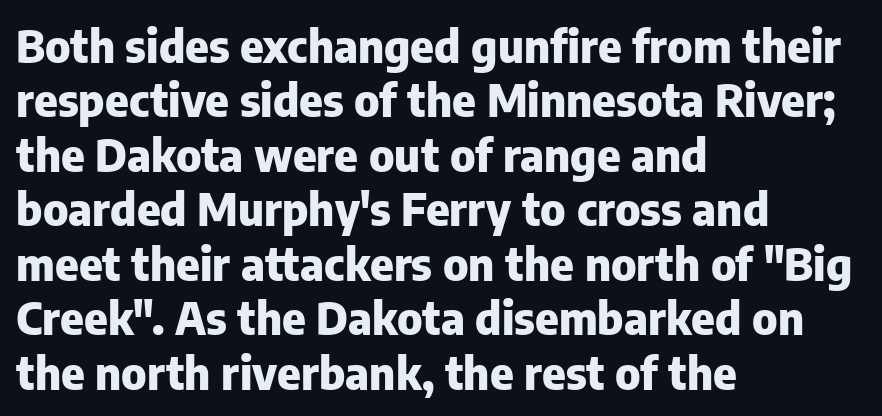
The designer went with a sans here, leaving each stem footless. Honestly, the letter spacing is just normal — you wouldn't notice it. Looks like regular typesetting: each glyph gets only the width it needs. The space beneath each line is pristine and unruled.
